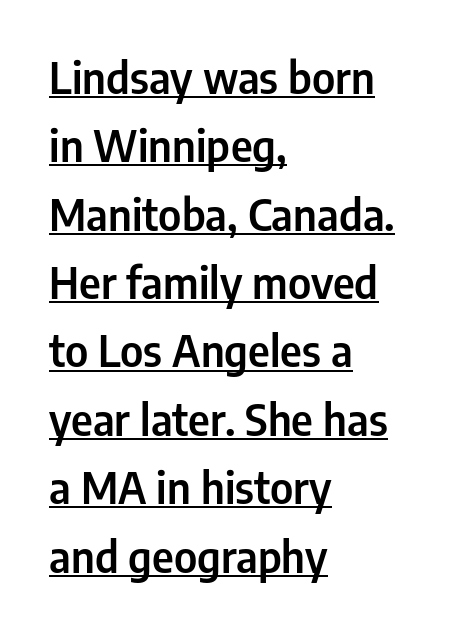
The image shows 43 px condensed sans-serif type, upright; set left-aligned, normal line spacing (1.59x), normal letter spacing, underlined; low stroke contrast and a medium x-height.
